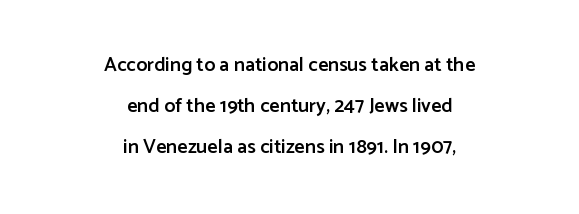
Q: Is the text bold? A: Semi-bold.
Q: Is the text italic (slanted)? A: No, it is upright.
Q: Is the text underlined? A: No.
Q: How is the paragraph aligned? A: Centered.
Q: Is the spacing between letters normal or unusually wide? A: Normal.
Q: Is the spacing between lines tight, normal or loose? A: Loose.
